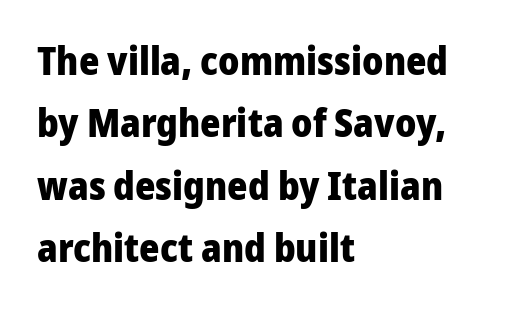
This sample has the flowing, uneven cadence of proportional lettering. These lines are set flush left with a ragged right edge. The letters stand upright; this is a roman face. Underline: absent.
